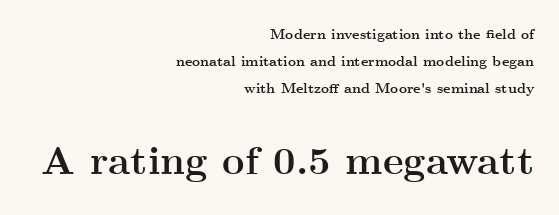
Strokes here are thick enough to call this a true bold. Students, note that the glyphs here touch the page at normal intervals. This is serif lettering, the kind often seen in printed books. Varying glyph widths throughout — classic text-font behaviour. The string is rendered with underlining switched off. Where is the straight margin? On the right.
